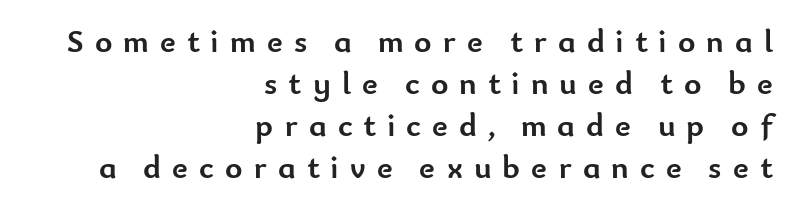
The image shows 33 px semibold sans-serif type, upright; set right-aligned, normal line spacing (1.27x), unusually wide letter spacing (+0.34 em), not underlined; low stroke contrast and a small x-height.
